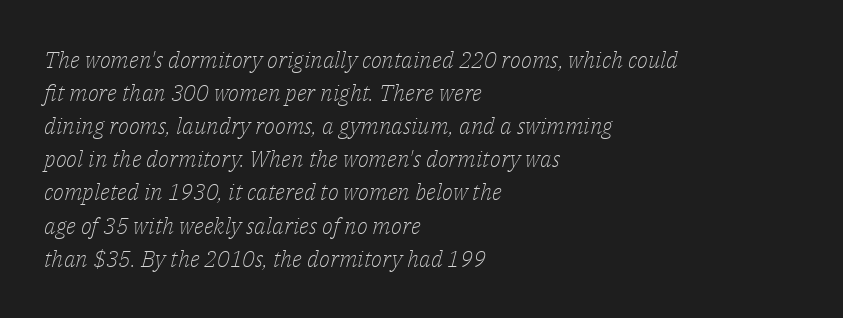
Q: Is the text bold? A: No.
Q: Is the text italic (slanted)? A: Yes, it leans right by about 14 degrees.
Q: Is the text underlined? A: No.
Q: How is the paragraph aligned? A: Left-aligned.
Q: Is the spacing between letters normal or unusually wide? A: Normal.
Q: Is the spacing between lines tight, normal or loose? A: Normal.
